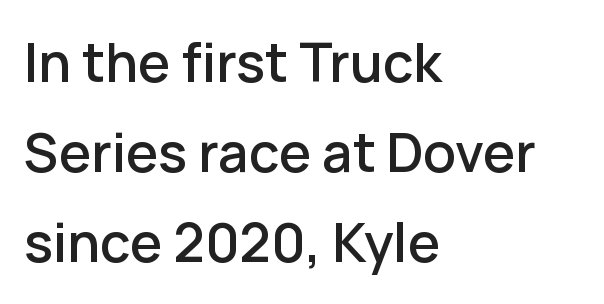
The image shows 54 px sans-serif type, upright; set left-aligned, normal line spacing (1.67x), normal letter spacing, not underlined; low stroke contrast and a medium x-height.
